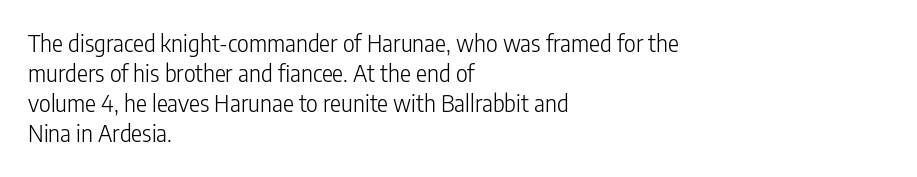
{"italic": "no", "bold": "no", "underline": "no", "align": "left", "line_spacing": "normal", "line_spacing_ratio": 1.31, "letter_spacing": "normal", "letter_spacing_em": 0.0, "glyph_px": 23}
